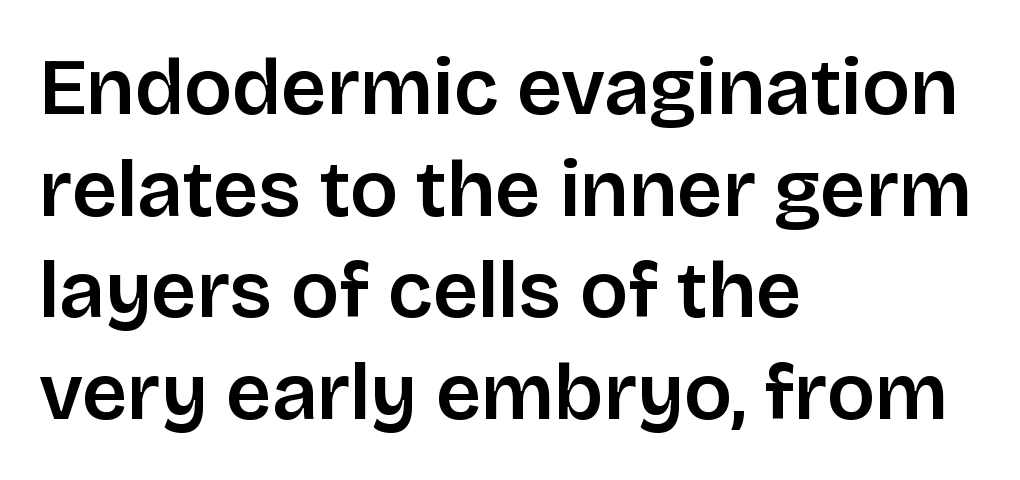
Q: Is the text bold? A: Semi-bold.
Q: Is the text italic (slanted)? A: No, it is upright.
Q: Is the typeface a serif or a sans-serif typeface? A: Sans-serif.
Q: Is the text underlined? A: No.
Q: How is the paragraph aligned? A: Left-aligned.
Q: Is the spacing between letters normal or unusually wide? A: Normal.
Q: Is the spacing between lines tight, normal or loose? A: Normal.
Q: Width (condensed, normal, or wide)? A: Normal.
Q: Stroke contrast? A: Low.
Q: x-height? A: Large.
Q: Monospaced? A: No.
